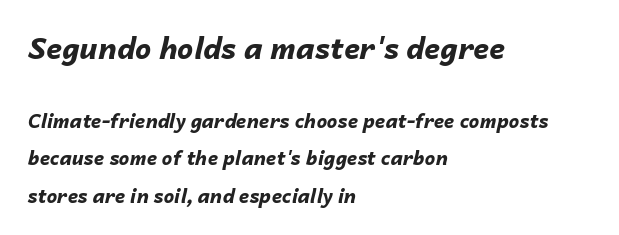
The image shows 29 px bold type, italic (leaning right); set left-aligned, loose line spacing (1.96x), normal letter spacing, not underlined; the first (top) block is 1.53x larger; low stroke contrast and a medium x-height.
